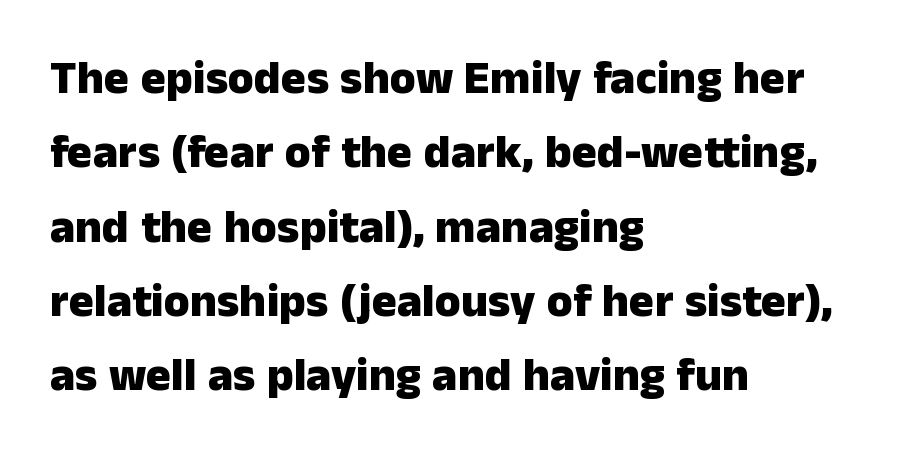
{"serif": "no", "italic": "no", "bold": "yes", "weight": "heavy", "width": "normal", "stroke_contrast": "low", "x_height": "medium", "monospaced": "no", "underline": "no", "align": "left", "line_spacing": "normal", "line_spacing_ratio": 1.58, "letter_spacing": "normal", "letter_spacing_em": 0.0, "glyph_px": 47}
